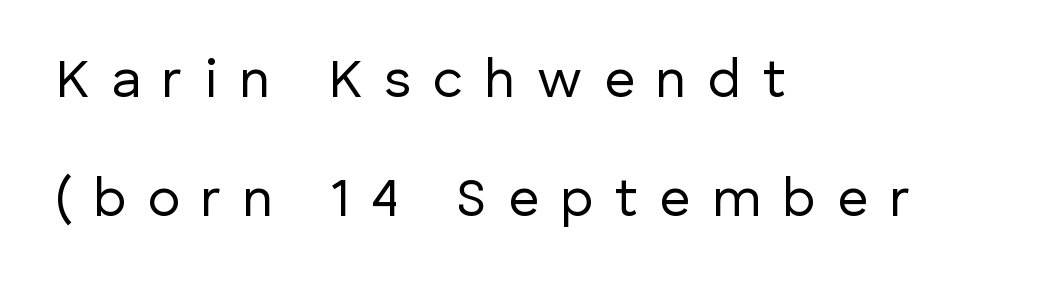
Q: Is the text bold? A: No.
Q: Is the text italic (slanted)? A: No, it is upright.
Q: Is the typeface a serif or a sans-serif typeface? A: Sans-serif.
Q: Is the text underlined? A: No.
Q: How is the paragraph aligned? A: Left-aligned.
Q: Is the spacing between letters normal or unusually wide? A: Unusually wide.
Q: Is the spacing between lines tight, normal or loose? A: Loose.
Q: Width (condensed, normal, or wide)? A: Normal.
Q: Stroke contrast? A: Low.
Q: x-height? A: Medium.
Q: Monospaced? A: No.
